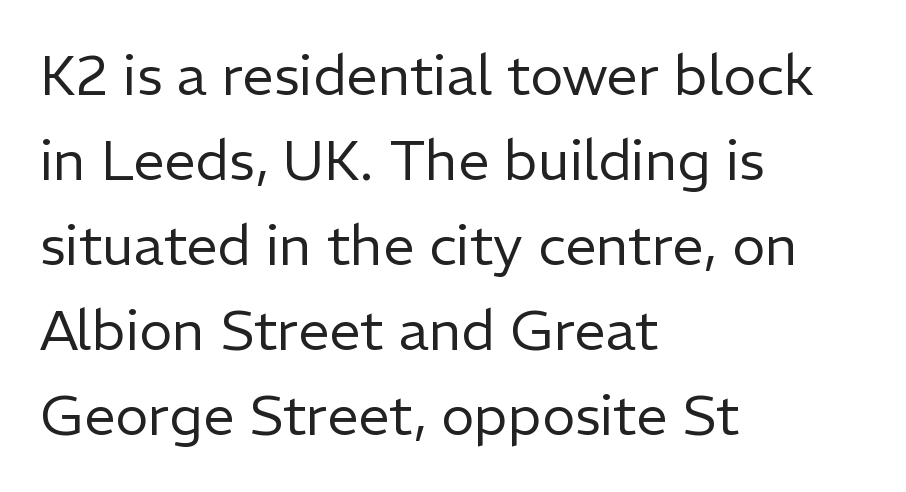
The image shows 56 px regular-weight sans-serif type, upright; set left-aligned, normal line spacing (1.52x), normal letter spacing, not underlined; low stroke contrast and a medium x-height.
